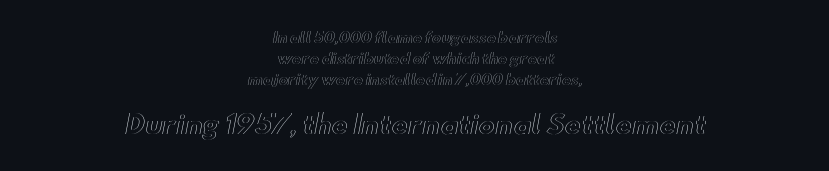
Each line is balanced around a shared central axis. The gaps between neighbouring characters are ordinary and unremarkable. Only glyphs here, with clear space below each row. Scale increases going downward across the two blocks.
